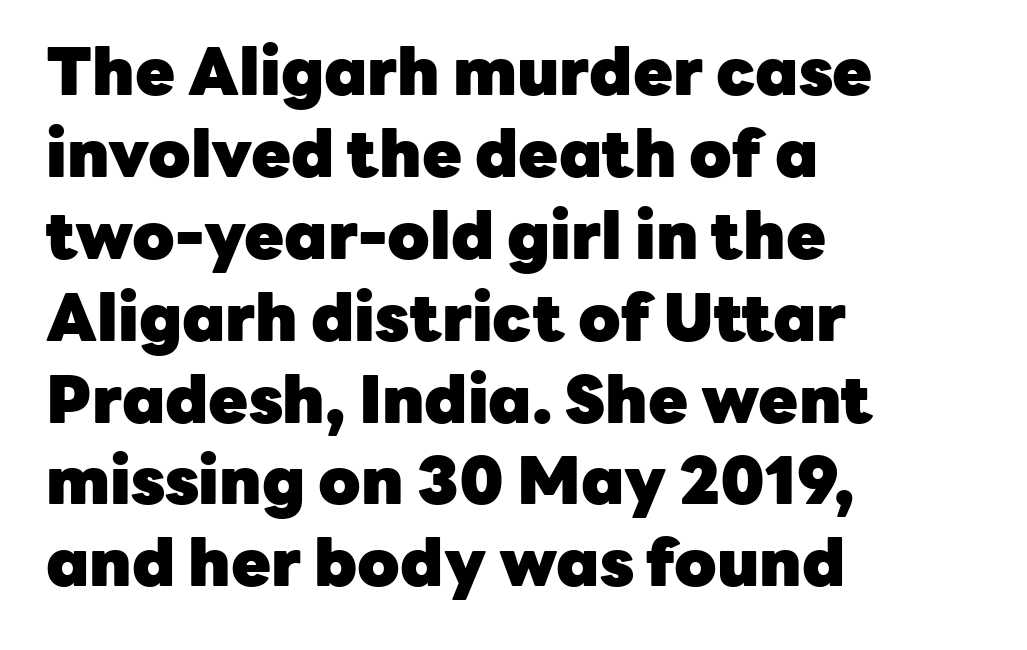
The image shows 65 px heavy sans-serif type, upright; set left-aligned, normal line spacing (1.26x), normal letter spacing, not underlined; low stroke contrast and a medium x-height.
